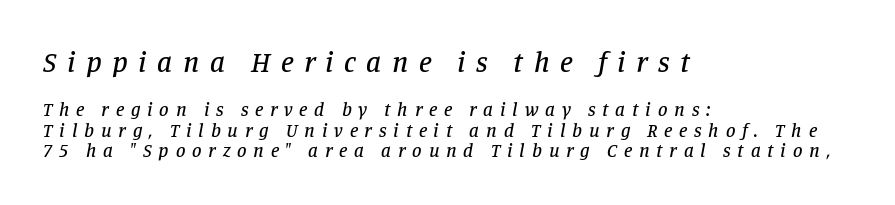
The image shows 29 px serif type, italic (leaning right); set left-aligned, tight line spacing (1.07x), unusually wide letter spacing (+0.36 em), not underlined; the first (top) block is 1.53x larger; low stroke contrast and a large x-height.
